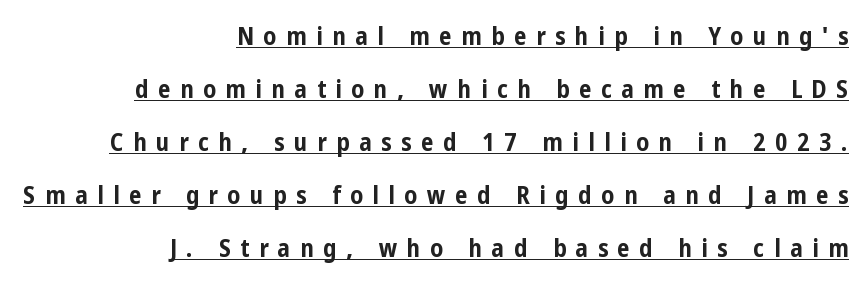
Q: Is the text bold? A: Yes.
Q: Is the text italic (slanted)? A: No, it is upright.
Q: Is the text underlined? A: Yes.
Q: How is the paragraph aligned? A: Right-aligned.
Q: Is the spacing between letters normal or unusually wide? A: Unusually wide.
Q: Is the spacing between lines tight, normal or loose? A: Loose.
